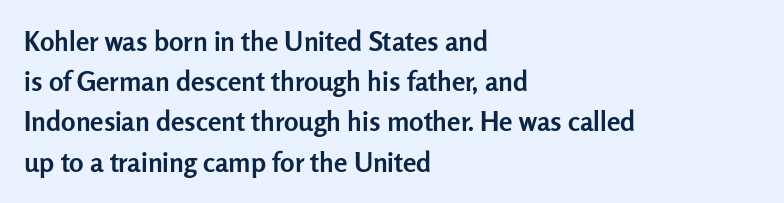
The rag falls on the right side of this text block. The axis of the letterforms is exactly vertical. Descender tails drop into unmarked territory. Inter-character spacing is left at the font's built-in metrics. Heavy, bold letterforms.
